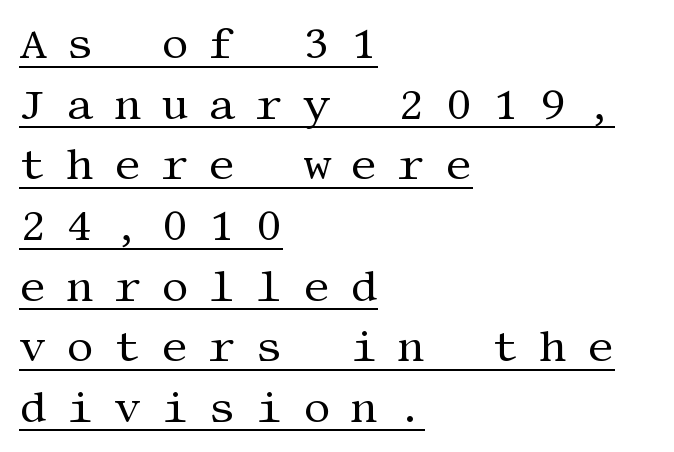
Is this a sans? No — the strokes have serifs. In terms of leading, this rendering sits right in the middle. Is there any slant? The stems are plumb. Each stroke keeps to a modest, everyday thickness or less. In CSS terms this would be text-align: left. The face used here appears with an underline applied.
